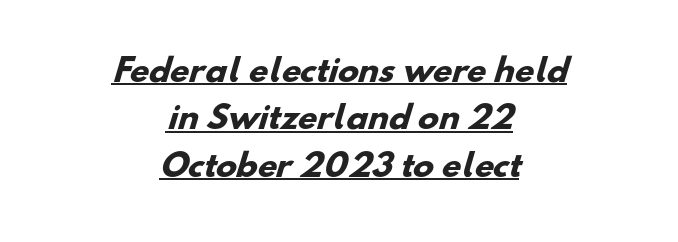
The image shows 31 px heavy sans-serif type; set centered, normal line spacing (1.53x), normal letter spacing, underlined; low stroke contrast and a small x-height.
